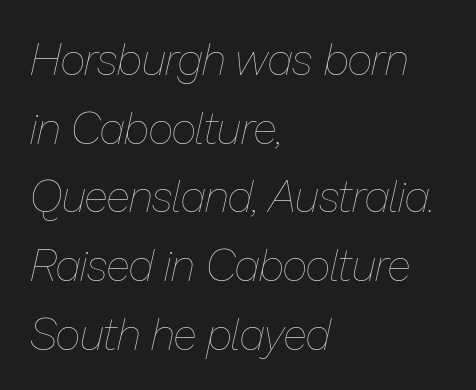
The image shows 44 px thin type, italic (leaning right); set left-aligned, normal line spacing (1.56x), normal letter spacing, not underlined; low stroke contrast and a medium x-height.
